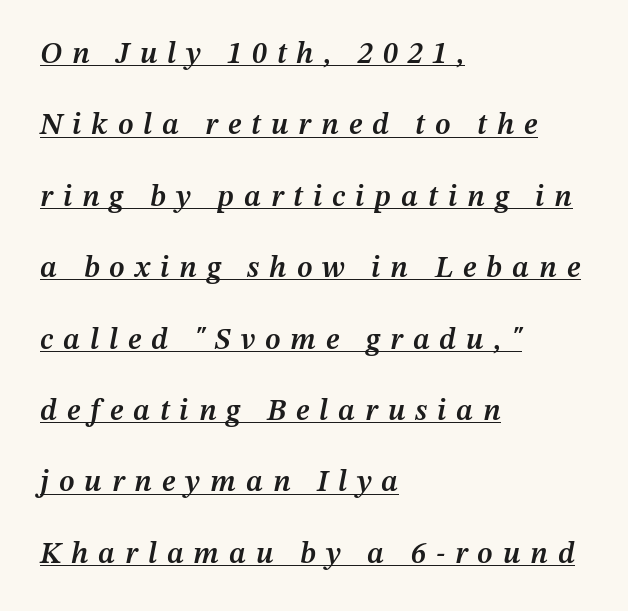
{"italic": "yes", "lean": "right", "slant_degrees": 12, "bold": "semi", "weight": "semibold", "width": "normal", "stroke_contrast": "medium", "x_height": "medium", "monospaced": "no", "underline": "yes", "align": "left", "line_spacing": "loose", "line_spacing_ratio": 2.38, "letter_spacing": "wide", "letter_spacing_em": 0.33, "glyph_px": 30}
